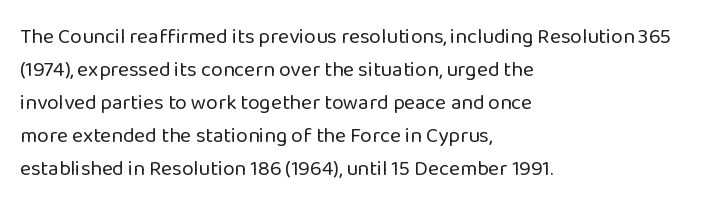
Q: Is the text bold? A: No.
Q: Is the text italic (slanted)? A: No, it is upright.
Q: Is the text underlined? A: No.
Q: How is the paragraph aligned? A: Left-aligned.
Q: Is the spacing between letters normal or unusually wide? A: Normal.
Q: Is the spacing between lines tight, normal or loose? A: Normal.
